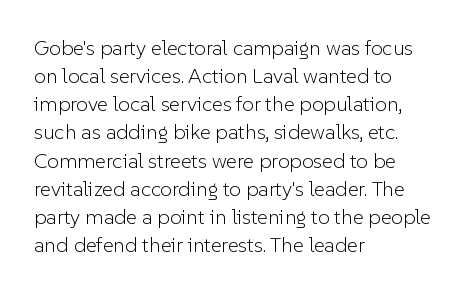
The image shows 21 px text type, upright; set left-aligned, normal line spacing (1.34x), normal letter spacing, not underlined.
